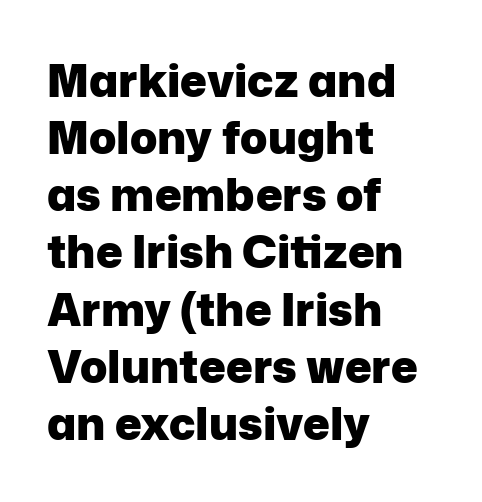
The image shows 45 px heavy sans-serif type, upright; set left-aligned, normal line spacing (1.27x), normal letter spacing, not underlined; low stroke contrast and a medium x-height.
